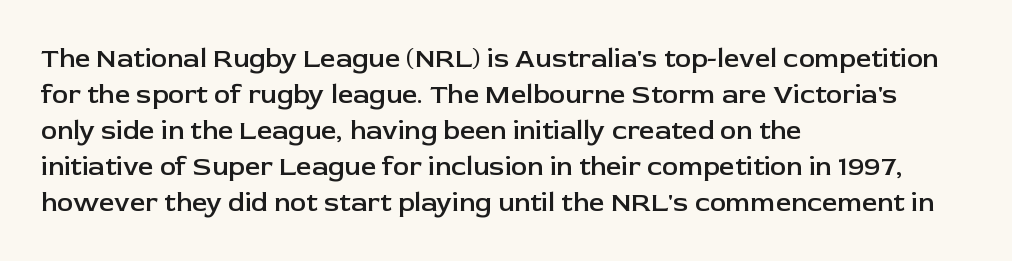
Does extra space separate the letters? No, they use regular spacing. Evenly set lines give the paragraph a standard silhouette. Nobody drew a line under any word here. Notice the strokes are somewhat thickened but not fully heavy: this is a semibold. Layout note: lines flush left.
